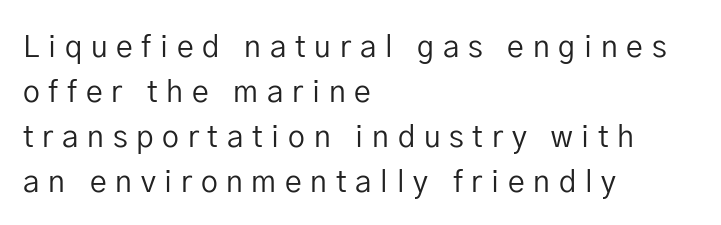
The image shows 30 px regular-weight sans-serif type, upright; set left-aligned, normal line spacing (1.5x), unusually wide letter spacing (+0.29 em), not underlined; low stroke contrast and a medium x-height.
